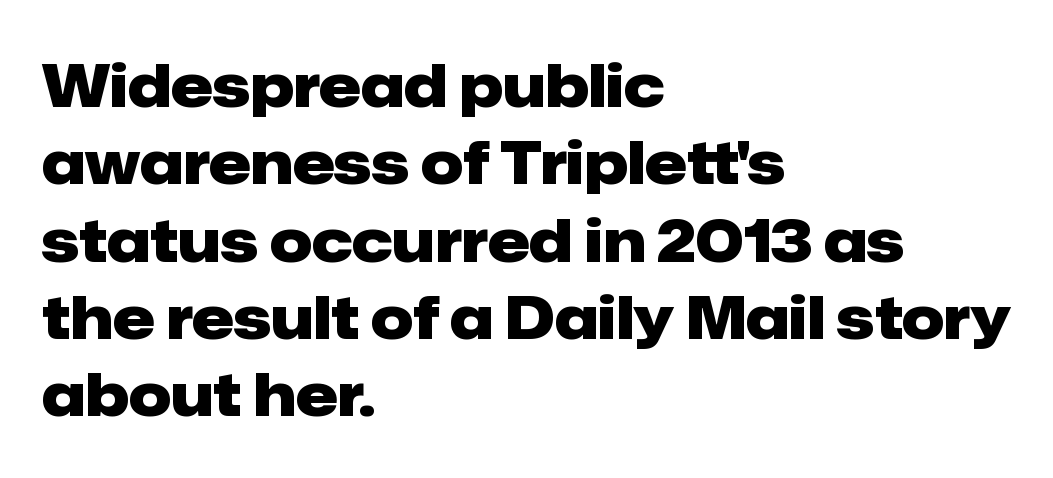
{"serif": "no", "italic": "no", "bold": "yes", "weight": "heavy", "width": "normal", "stroke_contrast": "low", "x_height": "medium", "monospaced": "no", "underline": "no", "align": "left", "line_spacing": "normal", "line_spacing_ratio": 1.31, "letter_spacing": "normal", "letter_spacing_em": 0.0, "glyph_px": 59}
